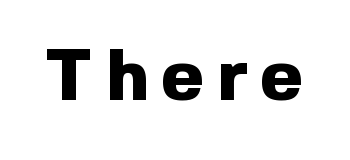
Observe the absence of serifs on each vertical stroke in this sample. Proportional: the letters do not fall into vertical columns. The characters look thick and weighty, a clear bold. In terms of posture, this sample is upright. The glyphs are unaccompanied by any horizontal stroke below them.
